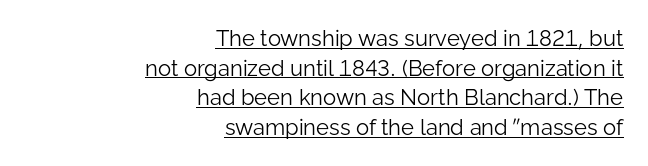
Q: Is the text bold? A: No.
Q: Is the text italic (slanted)? A: No, it is upright.
Q: Is the text underlined? A: Yes.
Q: How is the paragraph aligned? A: Right-aligned.
Q: Is the spacing between letters normal or unusually wide? A: Normal.
Q: Is the spacing between lines tight, normal or loose? A: Normal.
